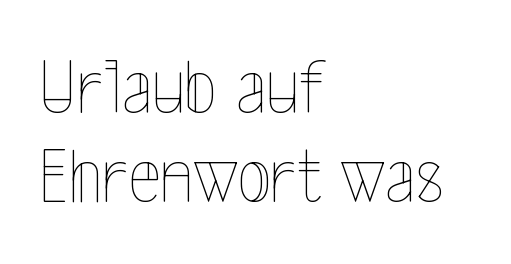
The image shows 79 px thin, condensed type, upright; set left-aligned, tight line spacing (1.13x), normal letter spacing, not underlined; a medium x-height.
